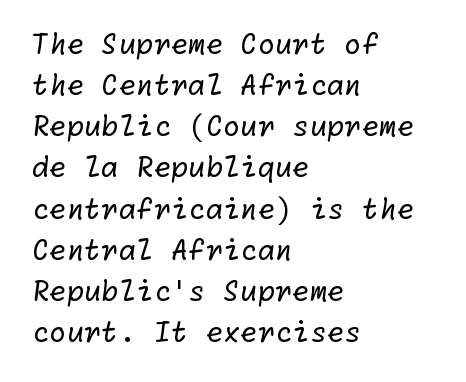
The text block is weighted toward the left margin, trailing off unevenly rightward. Default kerning and tracking; the words read as compact shapes. Nothing heavy about these letters — not bold at all. Are there feet on the stems? There aren't — it's a sans.
